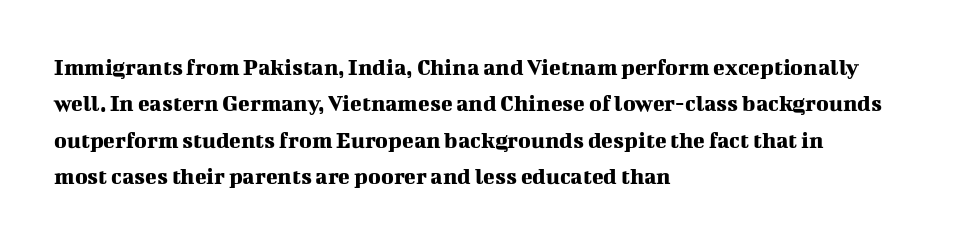
{"italic": "no", "underline": "no", "align": "left", "line_spacing": "normal", "line_spacing_ratio": 1.52, "letter_spacing": "normal", "letter_spacing_em": 0.0, "glyph_px": 24}
